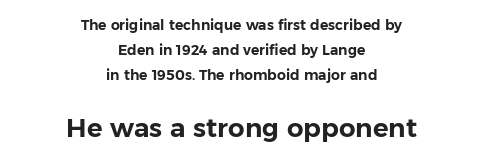
Only glyphs here, with clear space below each row. A typesetter would mark this as roman, not italic. Reading top to bottom, the characters get bigger at the block break. The letters sit at their default tracking, neither squeezed nor spread.
